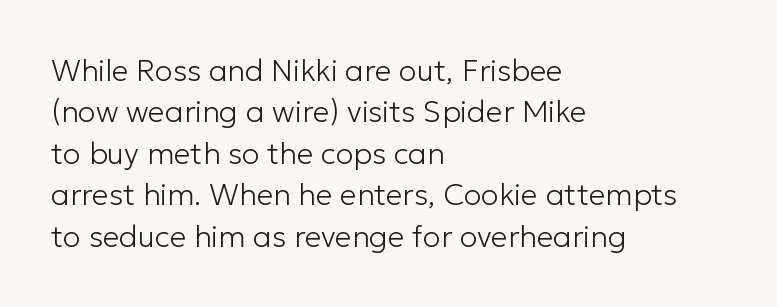
This rendering employs a face without finishing strokes, i.e., a sans-serif. Anything drawn beneath the words? Only blank space. Which margin do the lines hug? The left one — the right edge is uneven. This sample keeps an unexceptional amount of space between lines. Do the characters align in a grid? No, the font is proportional.
